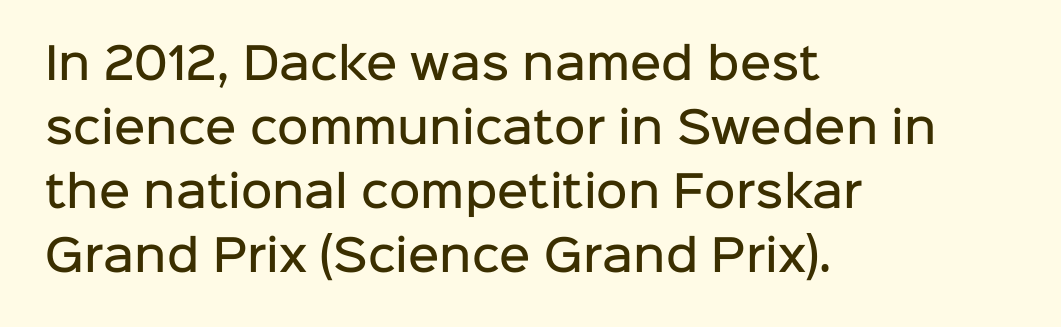
The image shows 43 px semibold sans-serif type, upright; set left-aligned, normal line spacing (1.49x), normal letter spacing, not underlined; low stroke contrast and a medium x-height.
